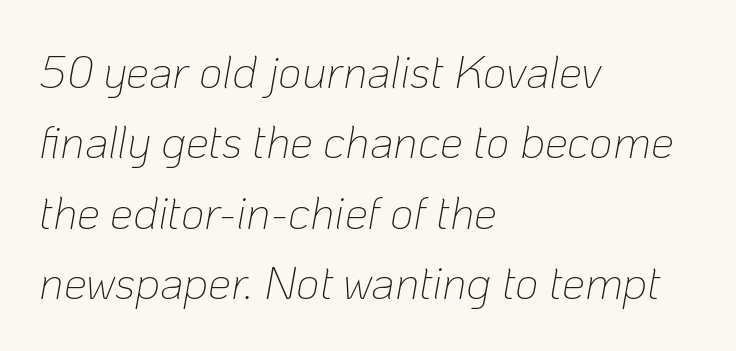
The image shows 46 px thin type, italic (leaning right); set left-aligned, normal line spacing (1.53x), normal letter spacing, not underlined; low stroke contrast and a medium x-height.
